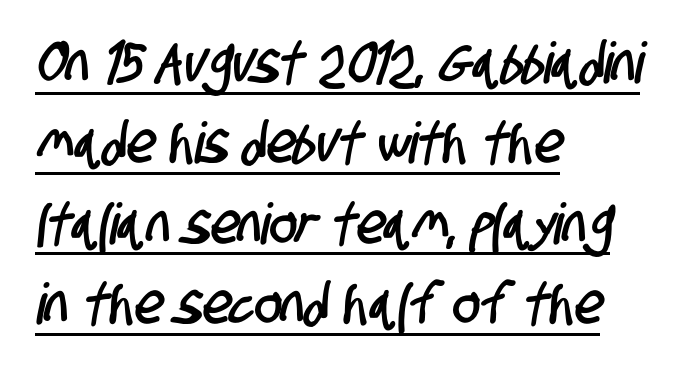
{"serif": "no", "width": "condensed", "stroke_contrast": "low", "x_height": "large", "monospaced": "no", "underline": "yes", "align": "left", "line_spacing": "normal", "line_spacing_ratio": 1.41, "letter_spacing": "normal", "letter_spacing_em": 0.0, "glyph_px": 57}
